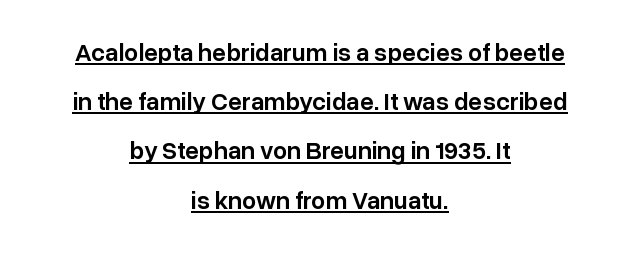
Q: Is the text bold? A: Semi-bold.
Q: Is the text italic (slanted)? A: No, it is upright.
Q: Is the text underlined? A: Yes.
Q: How is the paragraph aligned? A: Centered.
Q: Is the spacing between letters normal or unusually wide? A: Normal.
Q: Is the spacing between lines tight, normal or loose? A: Loose.
